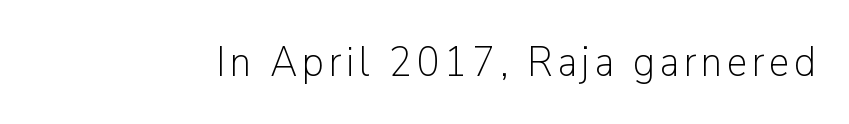
The image shows 42 px light sans-serif type, upright; set not underlined; low stroke contrast and a medium x-height.
